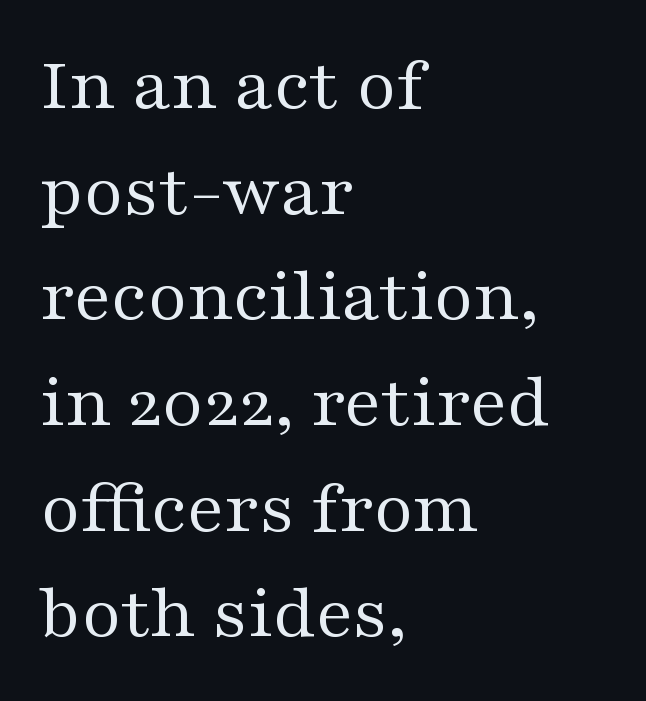
The letterforms sit at book weight or below. Layout note: lines flush left. Leading matches the norm, producing a regular column. A typesetter would call this zero additional tracking. No word sits above an underline. You can tell from the footed stems that serif type was used.
